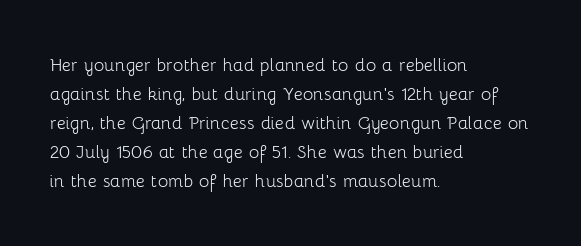
Q: Is the text bold? A: No.
Q: Is the text italic (slanted)? A: No, it is upright.
Q: Is the text underlined? A: No.
Q: How is the paragraph aligned? A: Left-aligned.
Q: Is the spacing between letters normal or unusually wide? A: Normal.
Q: Is the spacing between lines tight, normal or loose? A: Normal.
